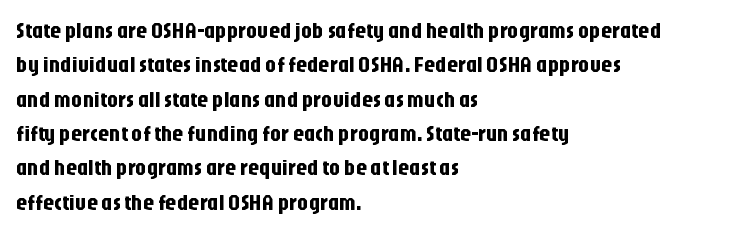
The image shows 22 px text type, upright; set left-aligned, normal line spacing (1.56x), normal letter spacing, not underlined.
